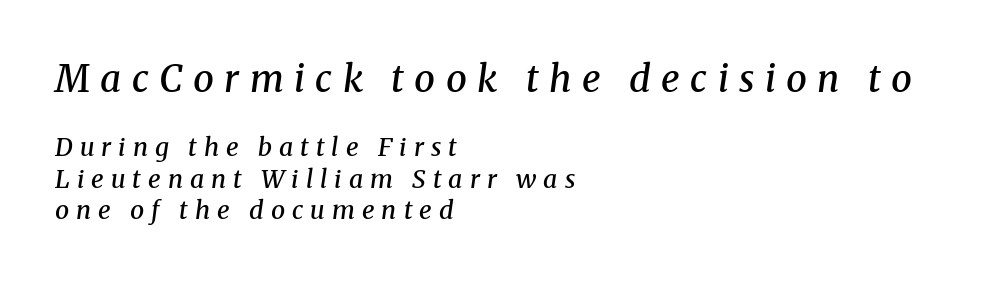
Slightly chunky letters — semibold, I'd say, not full bold. You could only call the tracking loose — the letters float apart. The whole block is typeset with a tilt. Note the varied advance widths — an 'i' is clearly narrower than an 'm'.
